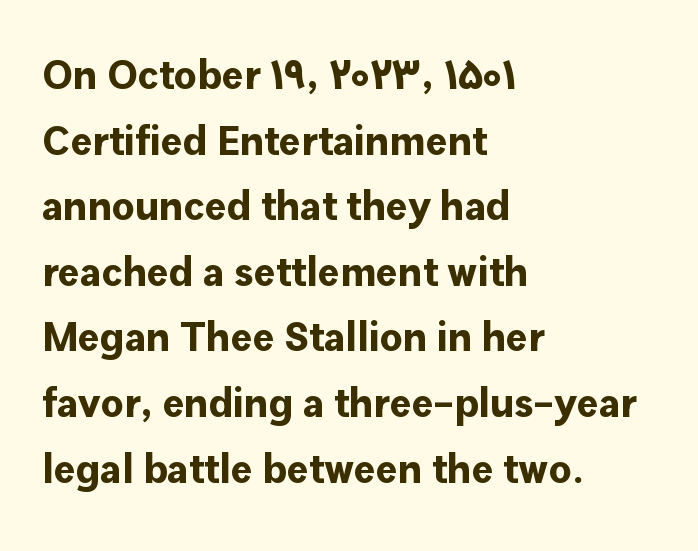
The letters stand straight up with perfectly vertical stems. Students, this is bold: see how much ink each stroke carries. Which margin do the lines hug? The left one — the right edge is uneven. Serif or sans? Sans — the stroke terminals are bare. This sample keeps an unexceptional amount of space between lines. Character widths vary here, with narrow letters taking less room than wide ones.
